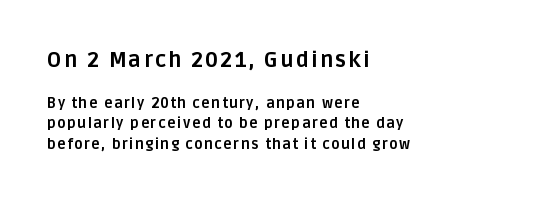
The image shows 21 px bold type, upright; set left-aligned, normal line spacing (1.47x), not underlined; the first (top) block is 1.5x larger.
